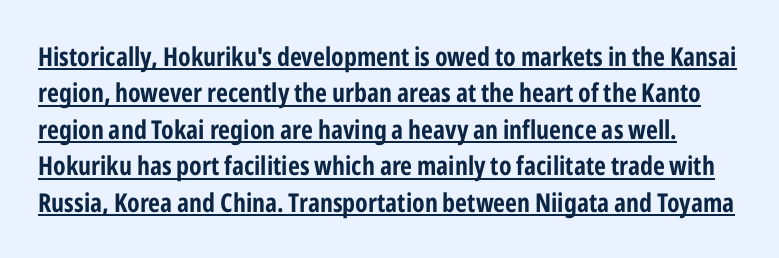
{"italic": "no", "underline": "yes", "line_spacing": "normal", "line_spacing_ratio": 1.4, "letter_spacing": "normal", "letter_spacing_em": 0.0, "glyph_px": 26}
